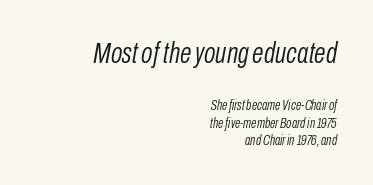
Leading: standard. No word sits above an underline. Every row of glyphs terminates at an identical x-position on the right. Looks like regular typesetting: each glyph gets only the width it needs. The text carries the slant typical of an italic or oblique font.
